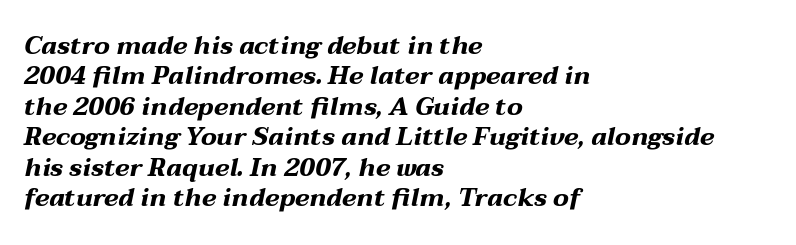
The image shows 25 px bold type, italic (leaning right); set left-aligned, line spacing 1.22x, normal letter spacing, not underlined.
